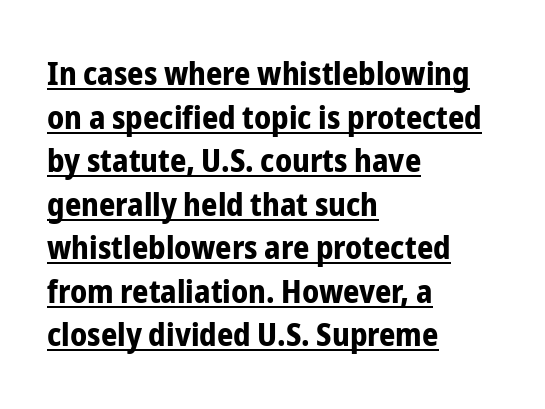
Q: Is the text bold? A: Yes.
Q: Is the text italic (slanted)? A: No, it is upright.
Q: Is the typeface a serif or a sans-serif typeface? A: Sans-serif.
Q: Is the text underlined? A: Yes.
Q: How is the paragraph aligned? A: Left-aligned.
Q: Is the spacing between letters normal or unusually wide? A: Normal.
Q: Is the spacing between lines tight, normal or loose? A: Normal.
Q: Width (condensed, normal, or wide)? A: Condensed.
Q: Stroke contrast? A: Low.
Q: x-height? A: Medium.
Q: Monospaced? A: No.
